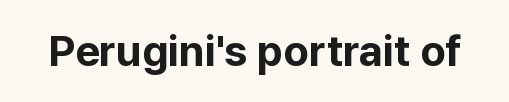
I'd call this a sans setting — the letters go barefoot. It's the straight-up-and-down kind of type. This rendering leaves character spacing at its baseline value. The face used here is proportionally spaced, like ordinary book or web type. Heft: maximum for text — a bold. Clear beneath every line of the passage.
